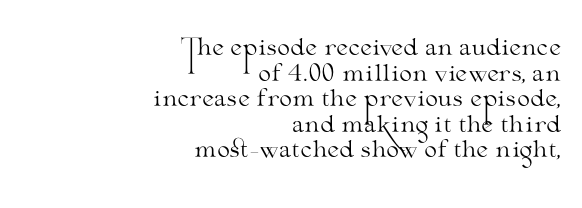
The image shows 23 px text type, upright; set right-aligned, tight line spacing (1.11x), normal letter spacing, not underlined.
